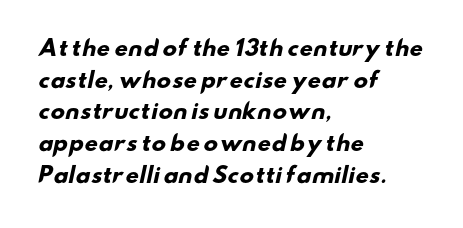
Q: Is the text bold? A: Yes.
Q: Is the text underlined? A: No.
Q: How is the paragraph aligned? A: Left-aligned.
Q: Is the spacing between letters normal or unusually wide? A: Normal.
Q: Is the spacing between lines tight, normal or loose? A: Normal.
